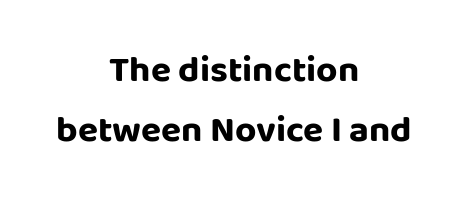
{"serif": "no", "italic": "no", "width": "normal", "stroke_contrast": "low", "x_height": "large", "monospaced": "no", "underline": "no", "align": "center", "line_spacing": "normal", "line_spacing_ratio": 1.62, "letter_spacing": "normal", "letter_spacing_em": 0.0, "glyph_px": 37}
